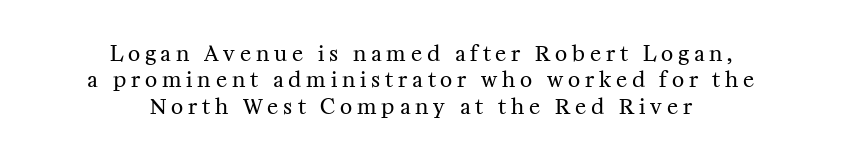
Type without underlining. In terms of letterspacing, this is a distinctly airy, spread setting. This is roman type, the default non-slanted kind. Centered paragraph, ragged on both sides. The designer left line spacing at the default. Weight class: somewhere from thin through regular.
